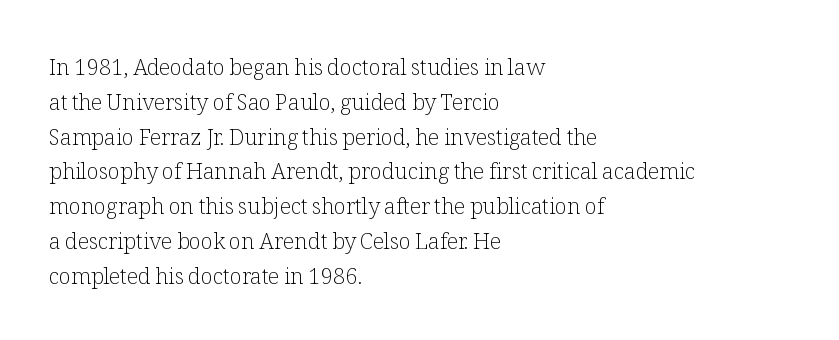
All the whitespace from short lines collects on the right. No extra tracking has been applied to these lines. Characters remain perfectly vertical along every line. The space beneath each line is pristine and unruled. Vertical stems look standard width or narrower in stroke.
